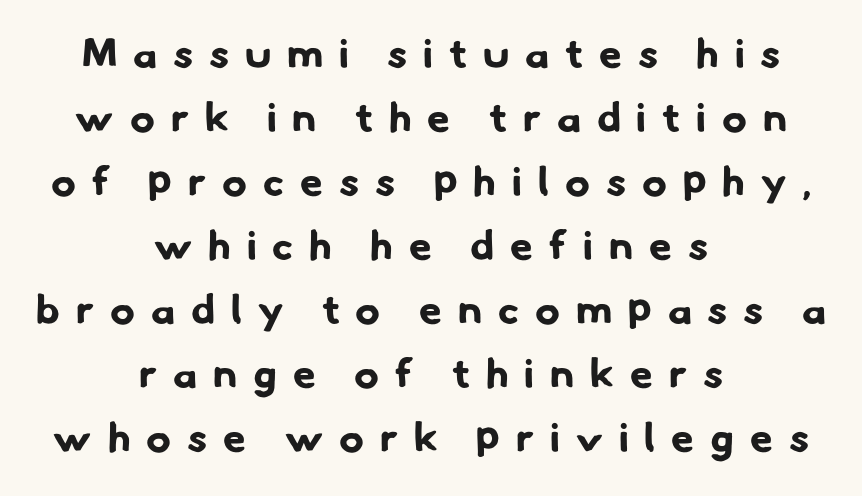
The baseline area is clear. Note the varied advance widths — an 'i' is clearly narrower than an 'm'. Observe the absence of serifs on each vertical stroke in this sample. The glyphs have the mass of a bold cut. The typesetter chose a symmetrical, centered arrangement here.
